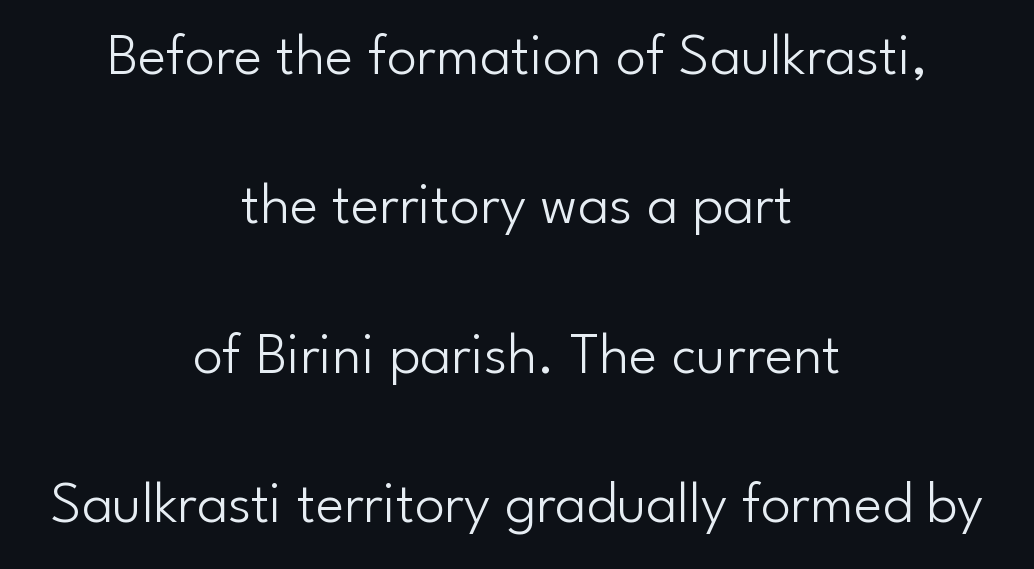
The image shows 60 px light sans-serif type, upright; set centered, loose line spacing (2.49x), normal letter spacing, not underlined; low stroke contrast and a small x-height.
